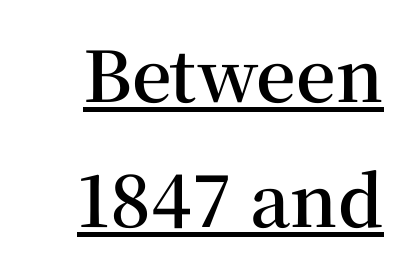
The image shows 70 px semibold serif type, upright; set line spacing 1.79x, normal letter spacing, underlined; medium stroke contrast and a medium x-height.
